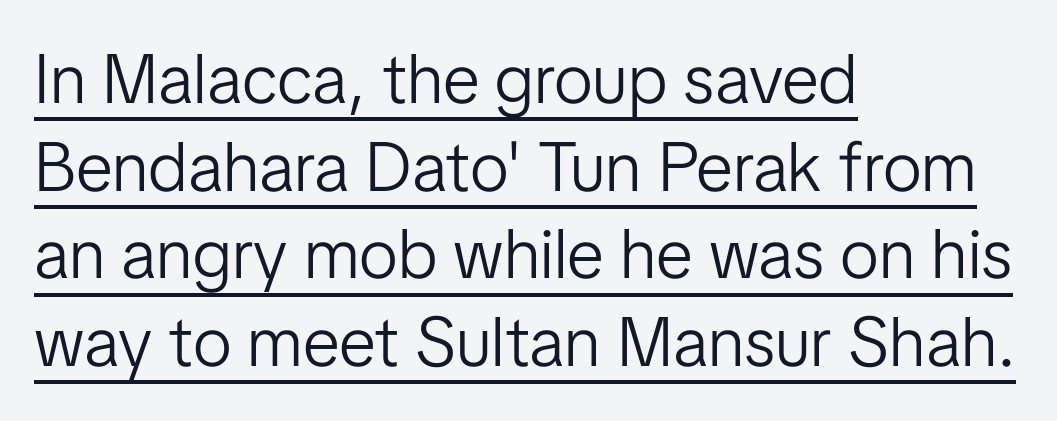
Q: Is the text bold? A: No.
Q: Is the text italic (slanted)? A: No, it is upright.
Q: Is the typeface a serif or a sans-serif typeface? A: Sans-serif.
Q: Is the text underlined? A: Yes.
Q: How is the paragraph aligned? A: Left-aligned.
Q: Is the spacing between letters normal or unusually wide? A: Normal.
Q: Is the spacing between lines tight, normal or loose? A: Normal.
Q: Width (condensed, normal, or wide)? A: Normal.
Q: Stroke contrast? A: Low.
Q: x-height? A: Medium.
Q: Monospaced? A: No.
